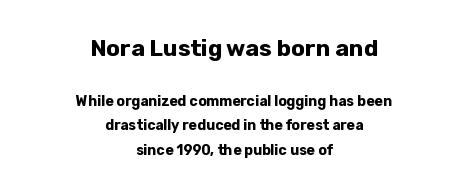
The image shows 23 px bold type, upright; set centered, line spacing 1.73x, normal letter spacing, not underlined; the first (top) block is 1.64x larger.
